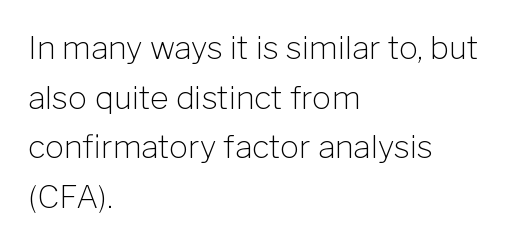
Q: Is the text bold? A: No.
Q: Is the text italic (slanted)? A: No, it is upright.
Q: Is the typeface a serif or a sans-serif typeface? A: Sans-serif.
Q: Is the text underlined? A: No.
Q: How is the paragraph aligned? A: Left-aligned.
Q: Is the spacing between letters normal or unusually wide? A: Normal.
Q: Is the spacing between lines tight, normal or loose? A: Normal.
Q: Width (condensed, normal, or wide)? A: Normal.
Q: Stroke contrast? A: Low.
Q: x-height? A: Medium.
Q: Monospaced? A: No.
